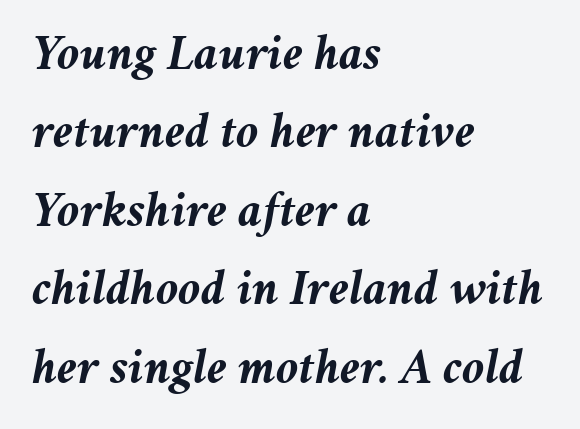
{"italic": "yes", "lean": "right", "slant_degrees": 11, "bold": "yes", "weight": "semibold", "width": "normal", "stroke_contrast": "medium", "x_height": "medium", "monospaced": "no", "underline": "no", "align": "left", "line_spacing": "normal", "line_spacing_ratio": 1.57, "letter_spacing": "normal", "letter_spacing_em": 0.0, "glyph_px": 50}
